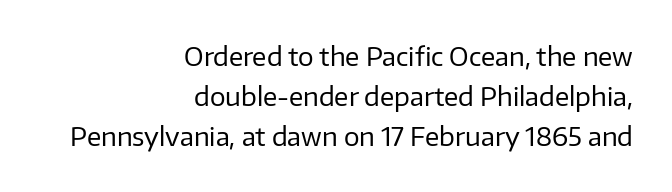
{"italic": "no", "bold": "no", "underline": "no", "align": "right", "line_spacing": "normal", "line_spacing_ratio": 1.54, "letter_spacing": "normal", "letter_spacing_em": 0.0, "glyph_px": 26}
